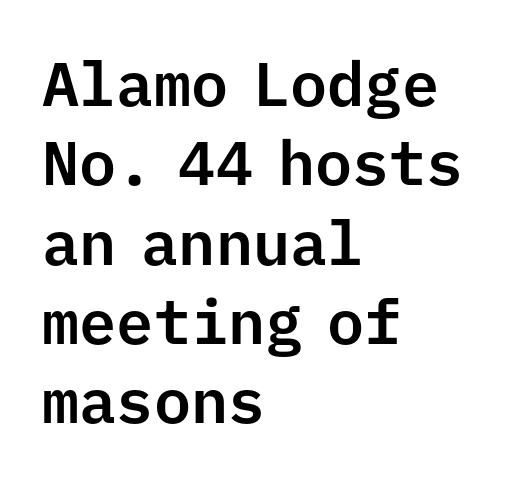
The image shows 62 px sans-serif type, upright, monospaced; set left-aligned, normal line spacing (1.28x), normal letter spacing, not underlined; low stroke contrast and a medium x-height.
